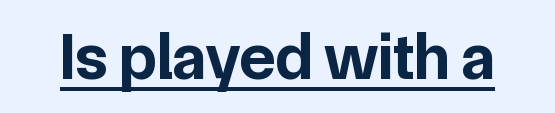
{"serif": "no", "italic": "no", "bold": "yes", "weight": "bold", "width": "normal", "stroke_contrast": "low", "x_height": "medium", "monospaced": "no", "underline": "yes", "letter_spacing": "normal", "letter_spacing_em": 0.0, "glyph_px": 66}
